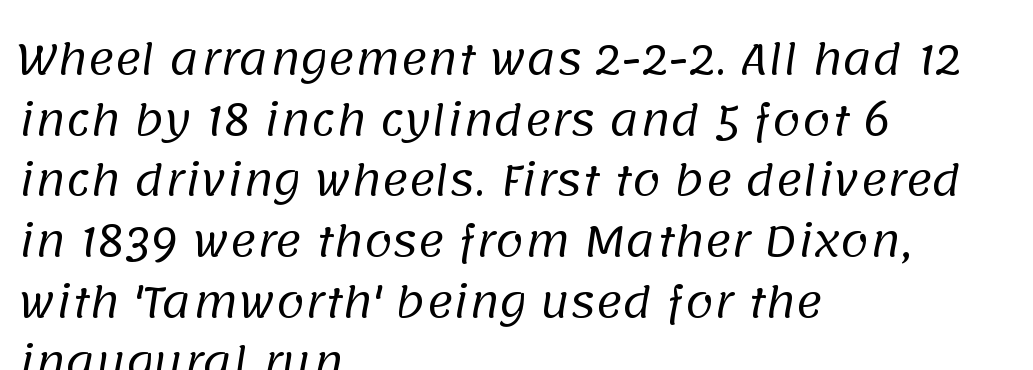
Q: Is the text bold? A: No.
Q: Is the typeface a serif or a sans-serif typeface? A: Sans-serif.
Q: Is the text underlined? A: No.
Q: How is the paragraph aligned? A: Left-aligned.
Q: Is the spacing between letters normal or unusually wide? A: Normal.
Q: Is the spacing between lines tight, normal or loose? A: Normal.
Q: Width (condensed, normal, or wide)? A: Normal.
Q: Stroke contrast? A: Low.
Q: x-height? A: Large.
Q: Monospaced? A: No.
